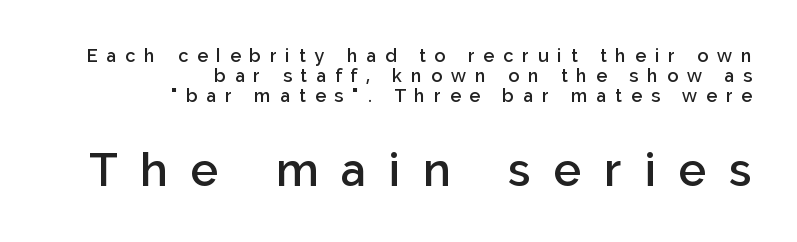
The type sits square on the baseline with zero lean. Is the block centered? No — it sits flush against the right margin. A clean baseline with only descenders dipping below it. This is sans-serif lettering, the kind often seen on screens and signage. Loose tracking; the words dissolve into strings of separated letters.
